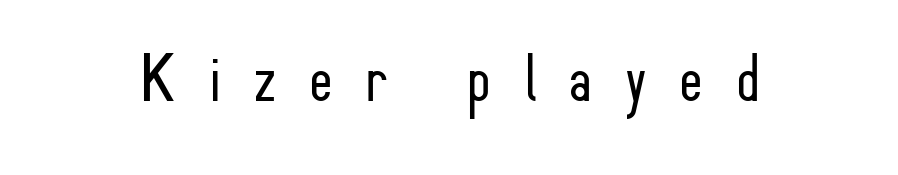
Q: Is the text bold? A: No.
Q: Is the text italic (slanted)? A: No, it is upright.
Q: Is the typeface a serif or a sans-serif typeface? A: Sans-serif.
Q: Is the text underlined? A: No.
Q: Is the spacing between letters normal or unusually wide? A: Unusually wide.
Q: Width (condensed, normal, or wide)? A: Condensed.
Q: Stroke contrast? A: Low.
Q: x-height? A: Small.
Q: Monospaced? A: No.
